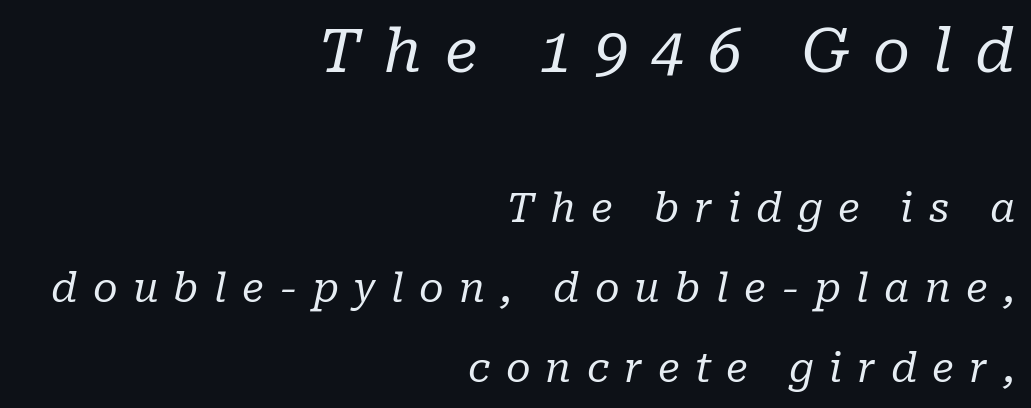
The image shows 60 px regular-weight serif type, italic (leaning right); set right-aligned, loose line spacing (2.0x), unusually wide letter spacing (+0.38 em), not underlined; the first (top) block is 1.5x larger; low stroke contrast and a medium x-height.
